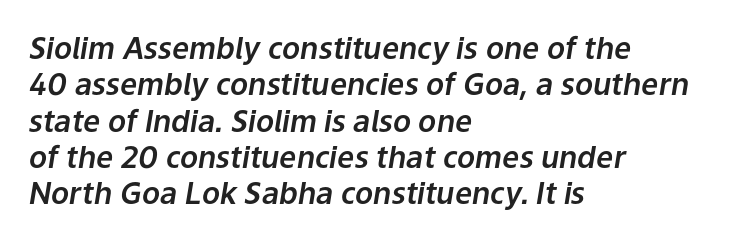
The image shows 30 px text type, italic (leaning right); set left-aligned, line spacing 1.21x, normal letter spacing, not underlined; low stroke contrast and a medium x-height.
